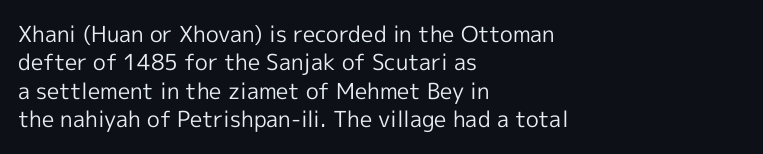
Rule under the text: the space is simply empty. Honestly, the letter spacing is just normal — you wouldn't notice it. The font's upright variant was chosen for this text. The strokes are not fattened; the text isn't bold. Layout note: lines flush left. The designer left line spacing at the default.
